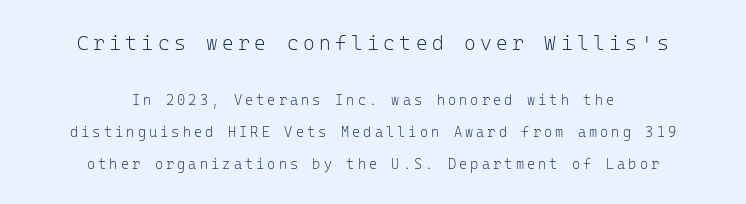
Q: Is the text bold? A: No.
Q: Is the text italic (slanted)? A: No, it is upright.
Q: Is the text underlined? A: No.
Q: How is the paragraph aligned? A: Centered.
Q: Is the spacing between letters normal or unusually wide? A: Unusually wide.
Q: Is the spacing between lines tight, normal or loose? A: Loose.
Q: Which block of text is set in a larger size, the first (top) or the second (bottom)? A: The first (top) one.
